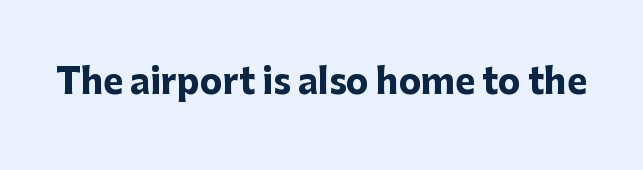
The type sits square on the baseline with zero lean. The face used here has the dense, thick strokes of a bold. Descenders hang freely into open space. The passage shown has conventional tracking throughout. The type family on display is of the sans-serif kind. Think of a printed novel: that variable character pitch is what you see here.
